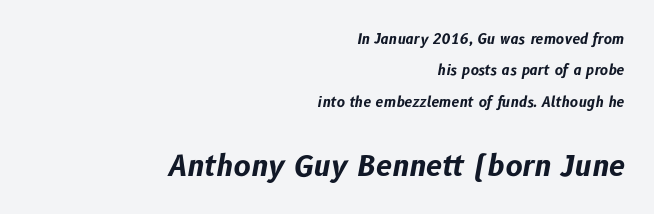
Q: Is the text bold? A: Yes.
Q: Is the text italic (slanted)? A: Yes, it leans right by about 10 degrees.
Q: Is the text underlined? A: No.
Q: How is the paragraph aligned? A: Right-aligned.
Q: Is the spacing between letters normal or unusually wide? A: Normal.
Q: Is the spacing between lines tight, normal or loose? A: Loose.
Q: Which block of text is set in a larger size, the first (top) or the second (bottom)? A: The second (bottom) one.
Q: Width (condensed, normal, or wide)? A: Normal.
Q: Stroke contrast? A: Low.
Q: x-height? A: Medium.
Q: Monospaced? A: No.
